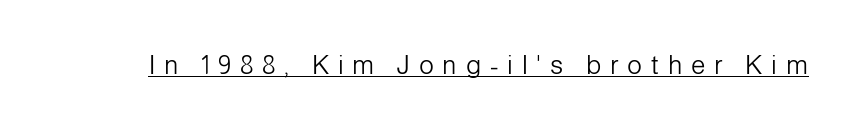
The image shows 26 px text type, upright; set unusually wide letter spacing (+0.34 em), underlined.
